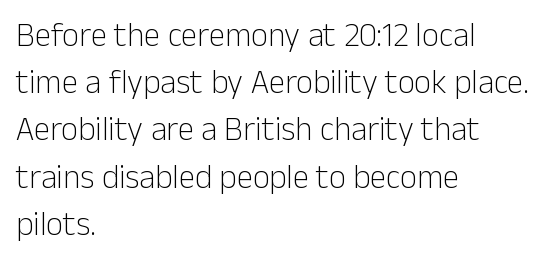
Q: Is the text bold? A: No.
Q: Is the text italic (slanted)? A: No, it is upright.
Q: Is the typeface a serif or a sans-serif typeface? A: Sans-serif.
Q: Is the text underlined? A: No.
Q: How is the paragraph aligned? A: Left-aligned.
Q: Is the spacing between letters normal or unusually wide? A: Normal.
Q: Is the spacing between lines tight, normal or loose? A: Normal.
Q: Width (condensed, normal, or wide)? A: Normal.
Q: Stroke contrast? A: Low.
Q: x-height? A: Medium.
Q: Monospaced? A: No.
